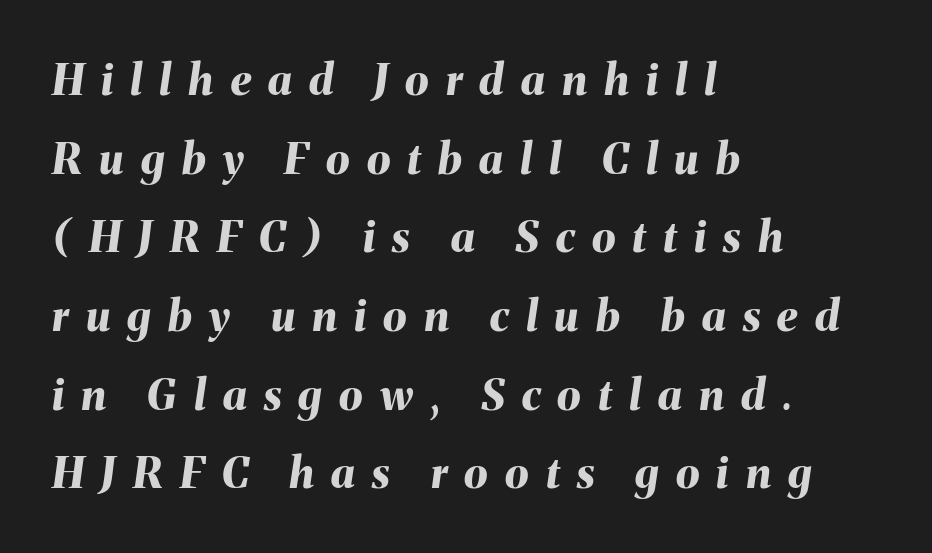
{"italic": "yes", "lean": "right", "slant_degrees": 8, "bold": "yes", "weight": "bold", "width": "normal", "stroke_contrast": "medium", "x_height": "medium", "monospaced": "no", "underline": "no", "align": "left", "line_spacing_ratio": 1.83, "letter_spacing": "wide", "letter_spacing_em": 0.4, "glyph_px": 43}
